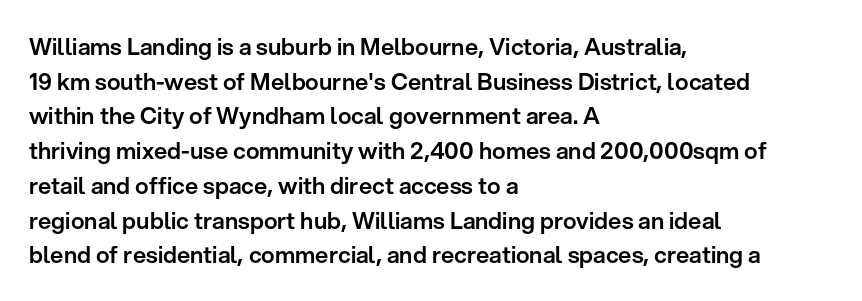
{"italic": "no", "underline": "no", "align": "left", "line_spacing": "normal", "line_spacing_ratio": 1.51, "letter_spacing": "normal", "letter_spacing_em": 0.0, "glyph_px": 23}
